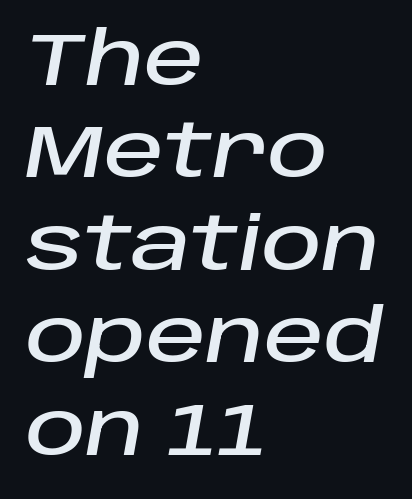
Q: Is the text italic (slanted)? A: Yes, it leans right by about 10 degrees.
Q: Is the text underlined? A: No.
Q: How is the paragraph aligned? A: Left-aligned.
Q: Is the spacing between letters normal or unusually wide? A: Normal.
Q: Is the spacing between lines tight, normal or loose? A: Normal.
Q: Width (condensed, normal, or wide)? A: Normal.
Q: Stroke contrast? A: Low.
Q: x-height? A: Large.
Q: Monospaced? A: No.
